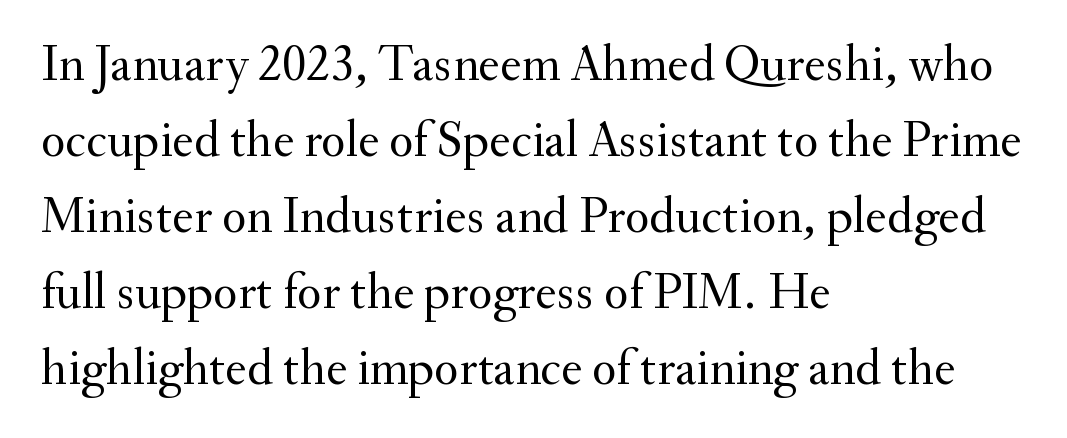
{"serif": "yes", "italic": "no", "bold": "no", "weight": "regular", "width": "normal", "stroke_contrast": "medium", "x_height": "small", "monospaced": "no", "underline": "no", "align": "left", "line_spacing": "normal", "line_spacing_ratio": 1.49, "letter_spacing": "normal", "letter_spacing_em": 0.0, "glyph_px": 51}
